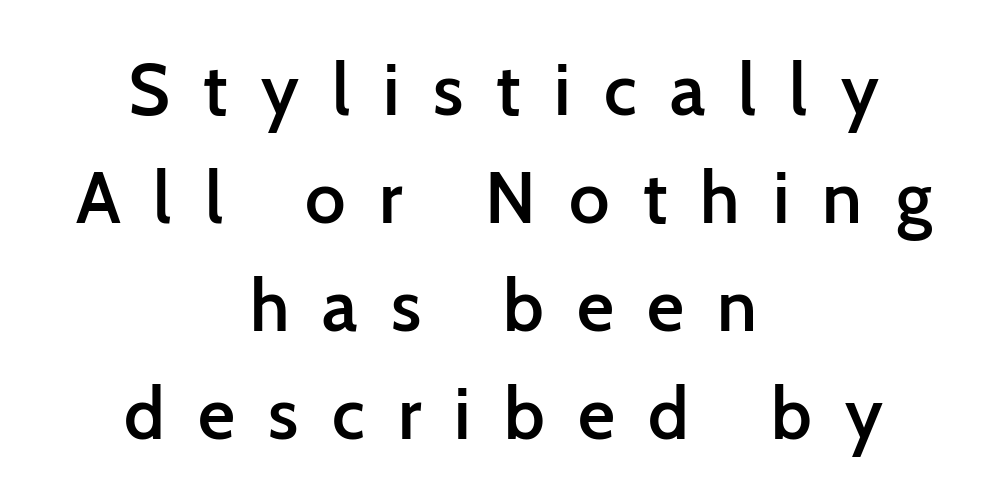
Q: Is the text bold? A: Semi-bold.
Q: Is the text italic (slanted)? A: No, it is upright.
Q: Is the typeface a serif or a sans-serif typeface? A: Sans-serif.
Q: Is the text underlined? A: No.
Q: How is the paragraph aligned? A: Centered.
Q: Is the spacing between letters normal or unusually wide? A: Unusually wide.
Q: Is the spacing between lines tight, normal or loose? A: Normal.
Q: Width (condensed, normal, or wide)? A: Normal.
Q: Stroke contrast? A: Low.
Q: x-height? A: Medium.
Q: Monospaced? A: No.
